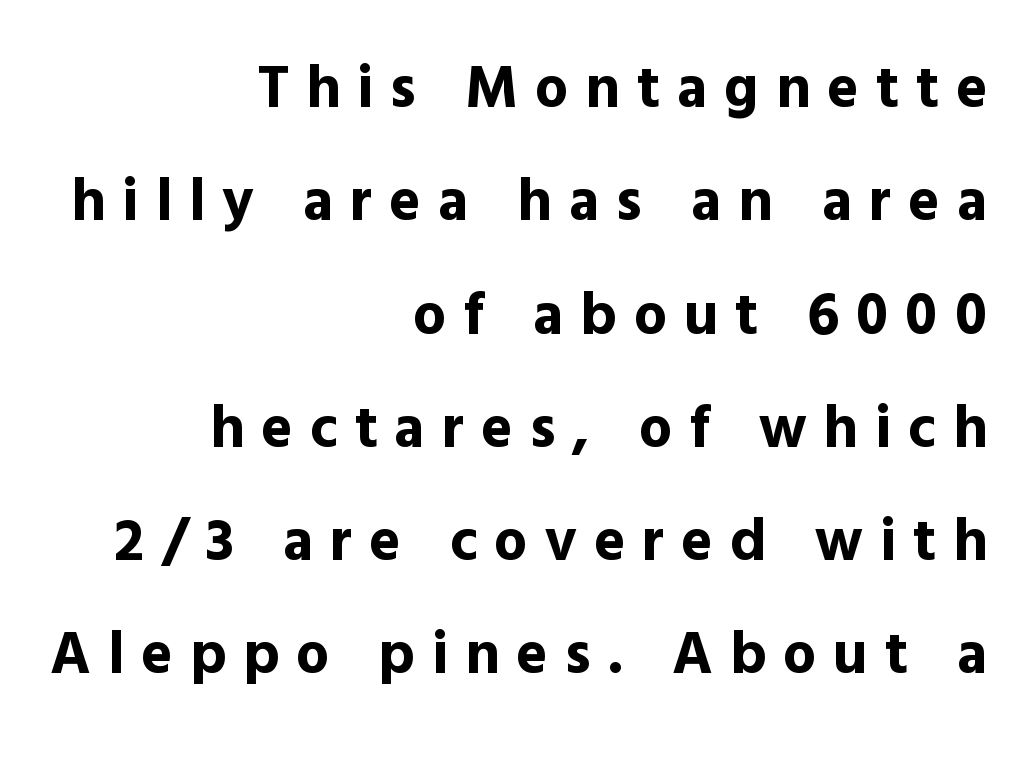
Rendered with straight, roman letterforms. Only glyphs here, with clear space below each row. Here the designer chose a conventional face with non-uniform glyph widths. This sample is right-justified, so line beginnings fall wherever the words allow.
